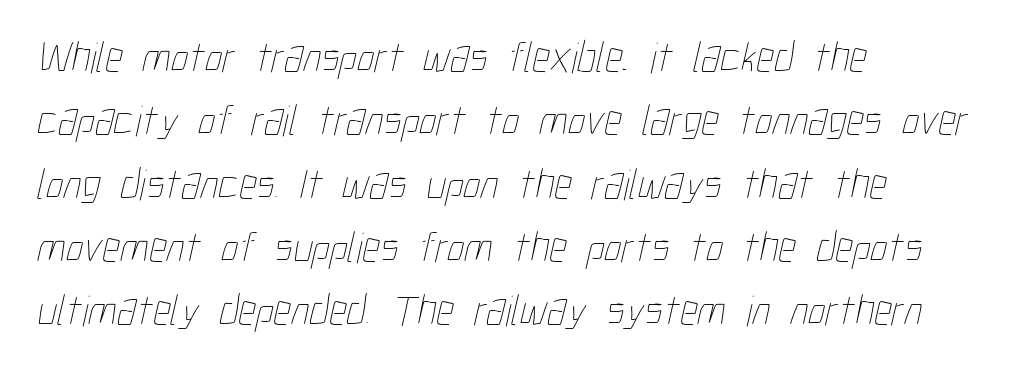
{"bold": "no", "weight": "thin", "width": "condensed", "stroke_contrast": "low", "x_height": "medium", "monospaced": "no", "underline": "no", "align": "left", "line_spacing": "normal", "line_spacing_ratio": 1.44, "letter_spacing": "normal", "letter_spacing_em": 0.0, "glyph_px": 44}
